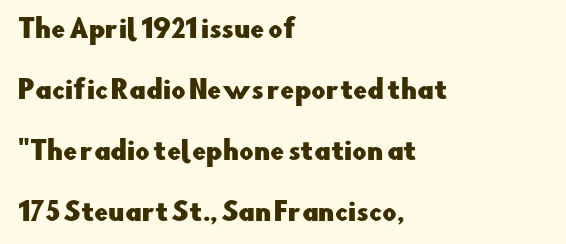
Q: Is the text italic (slanted)? A: No, it is upright.
Q: Is the text underlined? A: No.
Q: How is the paragraph aligned? A: Left-aligned.
Q: Is the spacing between letters normal or unusually wide? A: Normal.
Q: Is the spacing between lines tight, normal or loose? A: Loose.
